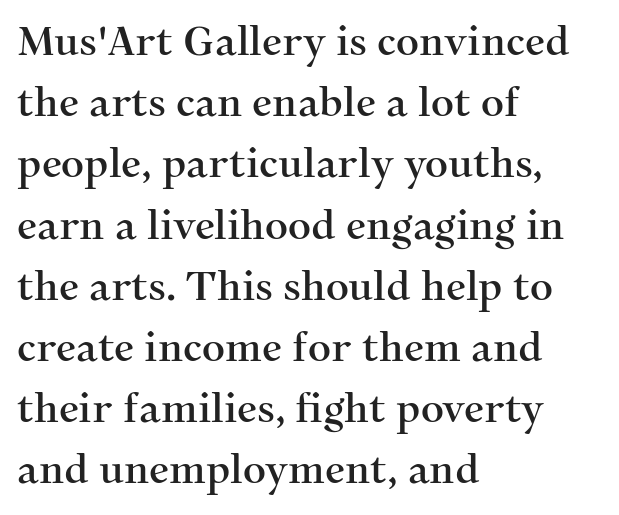
Q: Is the text italic (slanted)? A: No, it is upright.
Q: Is the typeface a serif or a sans-serif typeface? A: Serif.
Q: Is the text underlined? A: No.
Q: How is the paragraph aligned? A: Left-aligned.
Q: Is the spacing between letters normal or unusually wide? A: Normal.
Q: Is the spacing between lines tight, normal or loose? A: Normal.
Q: Width (condensed, normal, or wide)? A: Normal.
Q: Stroke contrast? A: Medium.
Q: x-height? A: Medium.
Q: Monospaced? A: No.
